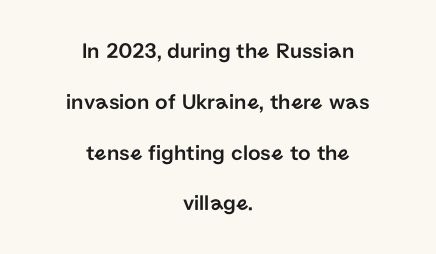
{"italic": "no", "underline": "no", "align": "center", "line_spacing": "loose", "line_spacing_ratio": 2.31, "letter_spacing": "normal", "letter_spacing_em": 0.0, "glyph_px": 22}
